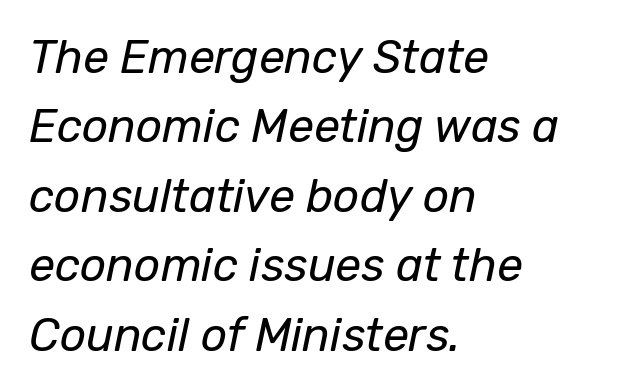
Q: Is the text bold? A: No.
Q: Is the text italic (slanted)? A: Yes, it leans right by about 12 degrees.
Q: Is the text underlined? A: No.
Q: How is the paragraph aligned? A: Left-aligned.
Q: Is the spacing between letters normal or unusually wide? A: Normal.
Q: Is the spacing between lines tight, normal or loose? A: Normal.
Q: Width (condensed, normal, or wide)? A: Normal.
Q: Stroke contrast? A: Low.
Q: x-height? A: Medium.
Q: Monospaced? A: No.
